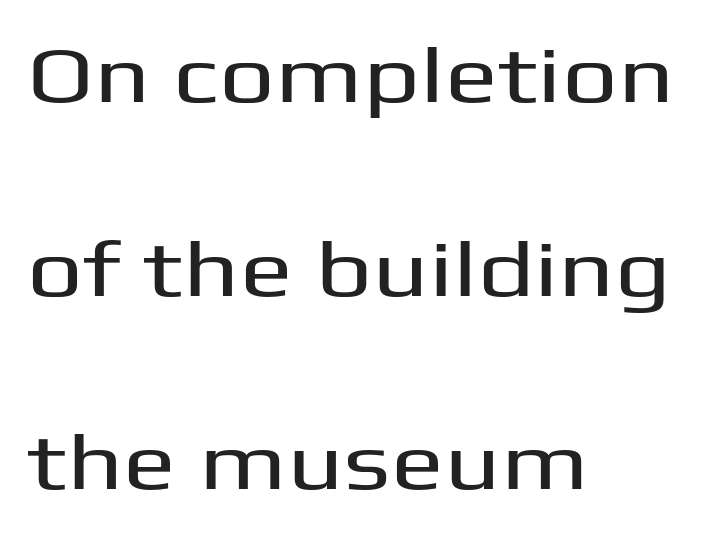
Q: Is the text italic (slanted)? A: No, it is upright.
Q: Is the typeface a serif or a sans-serif typeface? A: Sans-serif.
Q: Is the text underlined? A: No.
Q: How is the paragraph aligned? A: Left-aligned.
Q: Is the spacing between letters normal or unusually wide? A: Normal.
Q: Is the spacing between lines tight, normal or loose? A: Loose.
Q: Width (condensed, normal, or wide)? A: Wide.
Q: Stroke contrast? A: Medium.
Q: x-height? A: Medium.
Q: Monospaced? A: No.
